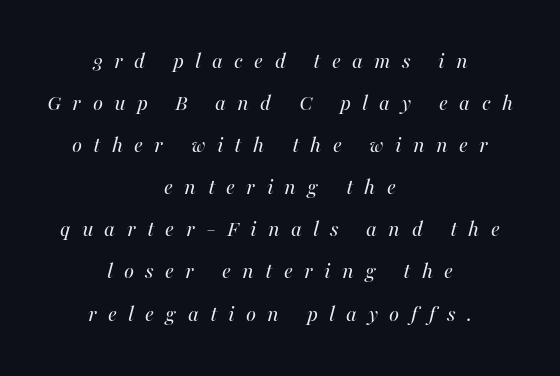
The image shows 23 px text type, italic (leaning right); set centered, line spacing 1.83x, unusually wide letter spacing (+0.49 em), not underlined.
